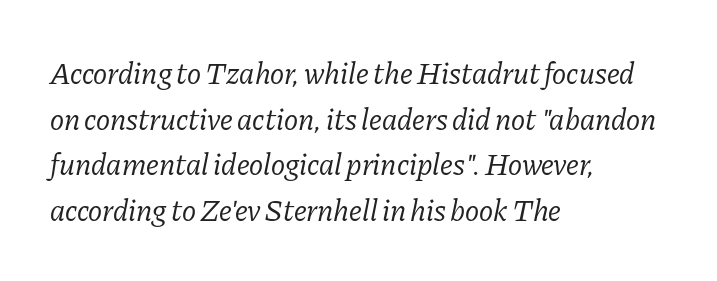
{"serif": "yes", "italic": "yes", "lean": "right", "slant_degrees": 11, "bold": "no", "weight": "regular", "width": "normal", "stroke_contrast": "low", "x_height": "medium", "monospaced": "no", "underline": "no", "align": "left", "line_spacing": "normal", "line_spacing_ratio": 1.52, "letter_spacing": "normal", "letter_spacing_em": 0.0, "glyph_px": 30}
